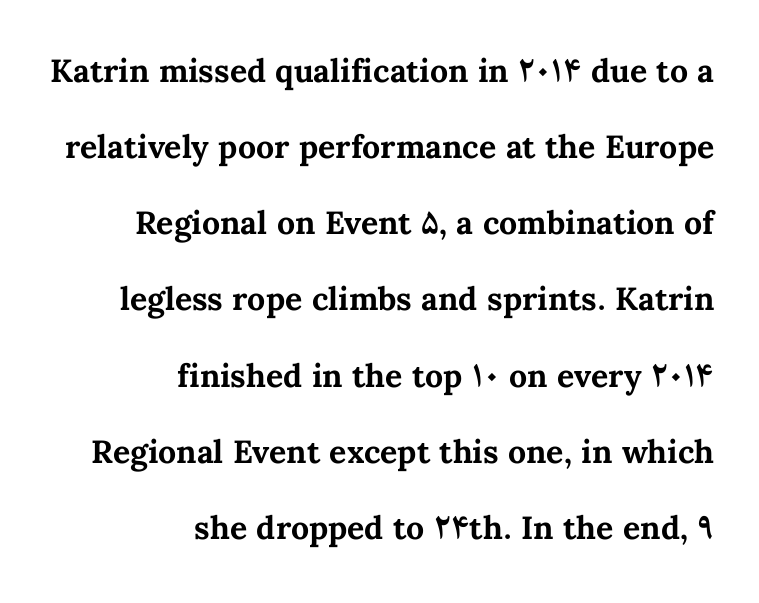
{"italic": "no", "bold": "yes", "weight": "bold", "width": "normal", "stroke_contrast": "medium", "x_height": "medium", "monospaced": "no", "underline": "no", "align": "right", "line_spacing": "loose", "line_spacing_ratio": 2.38, "letter_spacing": "normal", "letter_spacing_em": 0.0, "glyph_px": 32}
